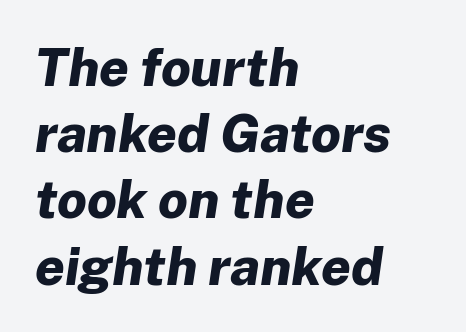
{"italic": "yes", "lean": "right", "slant_degrees": 8, "bold": "yes", "weight": "bold", "width": "normal", "stroke_contrast": "low", "x_height": "medium", "monospaced": "no", "underline": "no", "align": "left", "line_spacing": "normal", "line_spacing_ratio": 1.25, "letter_spacing": "normal", "letter_spacing_em": 0.0, "glyph_px": 53}
